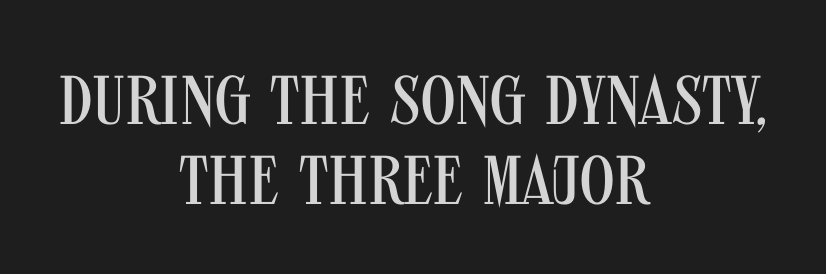
Glance below the letters and you will spot only blank space. Caption: multi-line text, centered on the measure. You could not count columns in this text — the font is proportionally spaced. Words appear dense and cohesive because spacing is normal.
